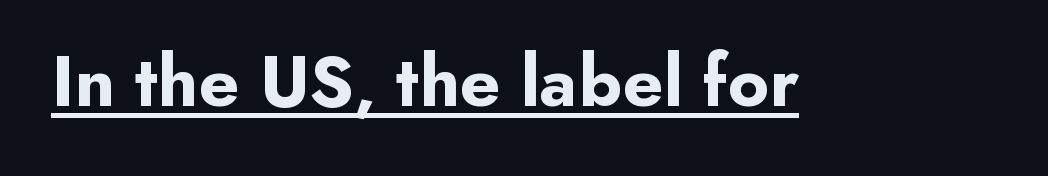
The image shows 73 px bold sans-serif type, upright; set normal letter spacing, underlined; low stroke contrast and a small x-height.
